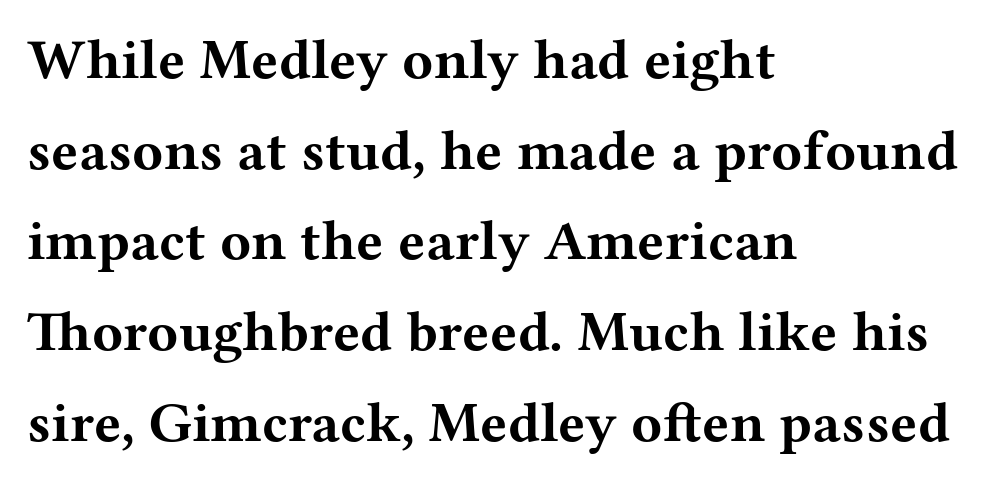
The letterforms sit shoulder to shoulder at normal distance. Notice how thick the strokes are: this is what a full bold looks like. The rendering uses natural spacing where letterforms have individual widths. Does the copy run flush right? No — it runs flush left. Descenders are the only things crossing below the line.
